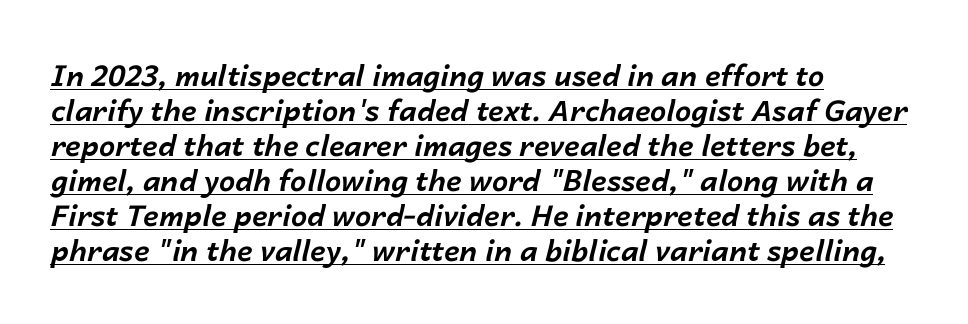
Q: Is the text bold? A: Yes.
Q: Is the text italic (slanted)? A: Yes, it leans right by about 14 degrees.
Q: Is the text underlined? A: Yes.
Q: How is the paragraph aligned? A: Left-aligned.
Q: Is the spacing between letters normal or unusually wide? A: Normal.
Q: Width (condensed, normal, or wide)? A: Normal.
Q: Stroke contrast? A: Low.
Q: x-height? A: Medium.
Q: Monospaced? A: No.
